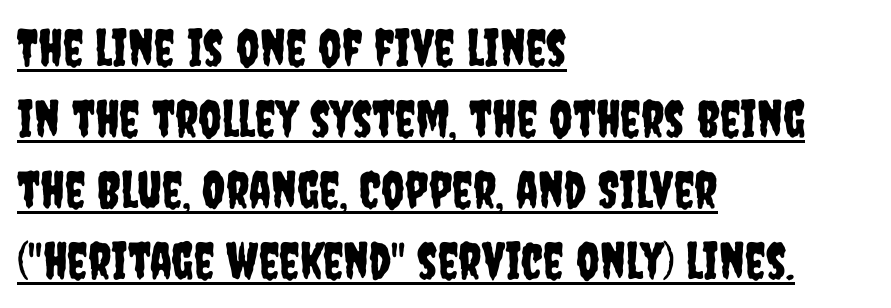
Q: Is the text italic (slanted)? A: No, it is upright.
Q: Is the typeface a serif or a sans-serif typeface? A: Sans-serif.
Q: Is the text underlined? A: Yes.
Q: How is the paragraph aligned? A: Left-aligned.
Q: Is the spacing between letters normal or unusually wide? A: Normal.
Q: Is the spacing between lines tight, normal or loose? A: Normal.
Q: Width (condensed, normal, or wide)? A: Condensed.
Q: Stroke contrast? A: Low.
Q: x-height? A: Large.
Q: Monospaced? A: No.
